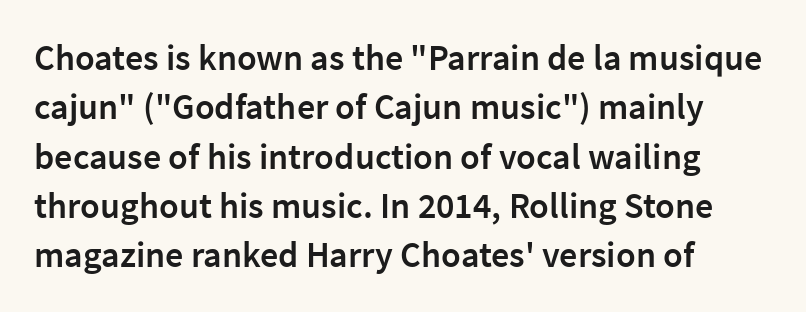
The image shows 36 px semibold sans-serif type, upright; set left-aligned, normal line spacing (1.37x), normal letter spacing, not underlined; low stroke contrast and a medium x-height.
